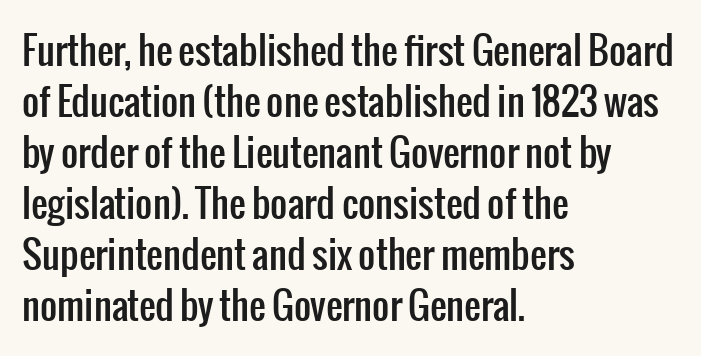
The image shows 37 px condensed sans-serif type, upright; set left-aligned, normal line spacing (1.38x), normal letter spacing, not underlined; low stroke contrast and a medium x-height.
